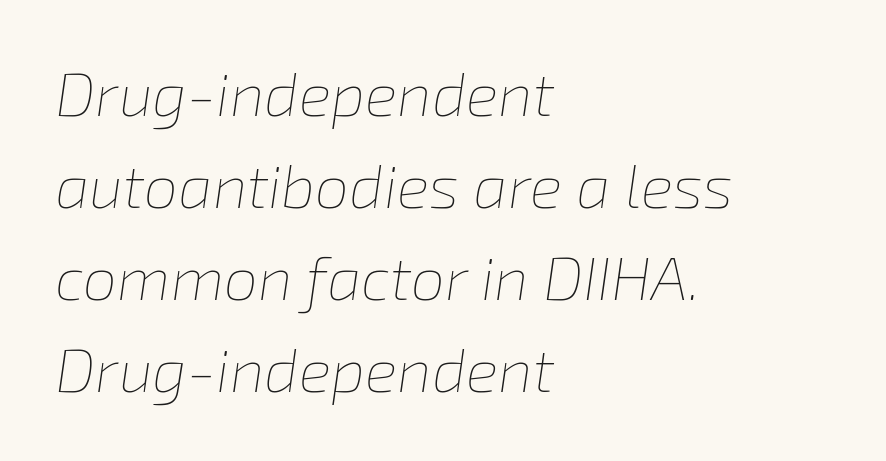
The image shows 61 px thin type, italic (leaning right); set left-aligned, normal line spacing (1.51x), normal letter spacing, not underlined; low stroke contrast and a medium x-height.
